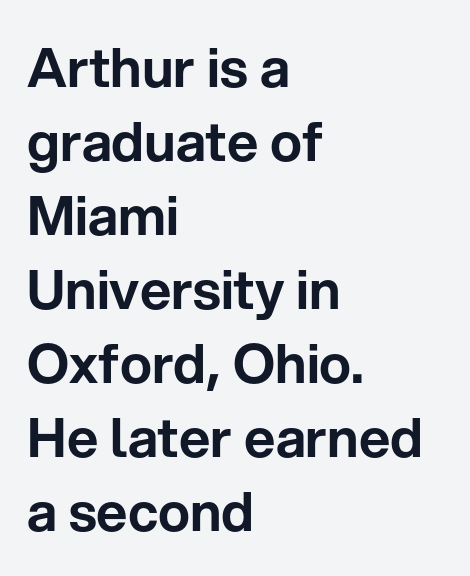
{"serif": "no", "italic": "no", "width": "normal", "stroke_contrast": "low", "x_height": "medium", "monospaced": "no", "underline": "no", "align": "left", "line_spacing": "normal", "line_spacing_ratio": 1.37, "letter_spacing": "normal", "letter_spacing_em": 0.0, "glyph_px": 54}
